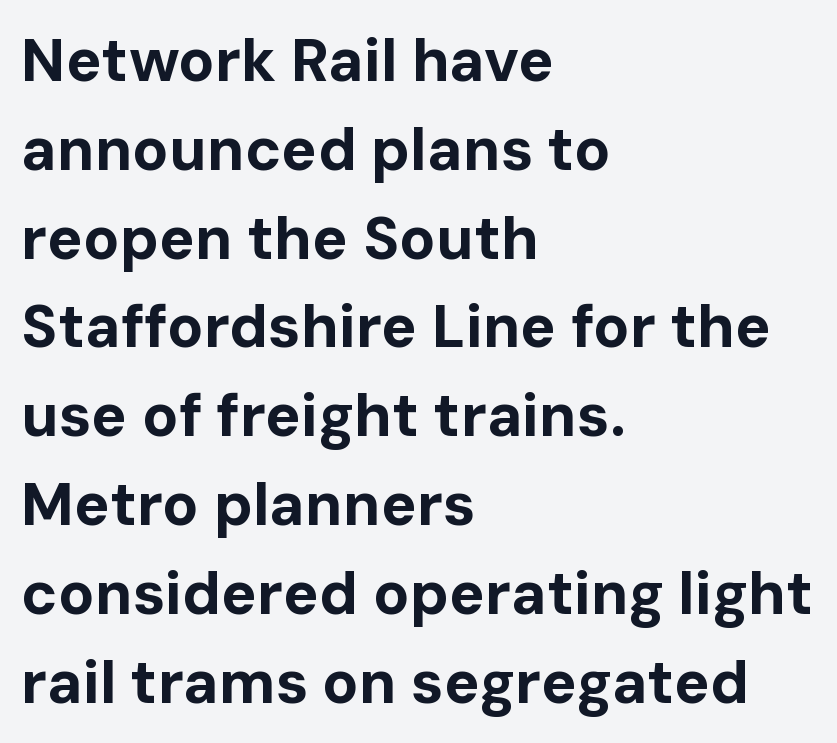
{"serif": "no", "italic": "no", "bold": "yes", "weight": "bold", "width": "normal", "stroke_contrast": "low", "x_height": "medium", "monospaced": "no", "underline": "no", "align": "left", "line_spacing": "normal", "line_spacing_ratio": 1.48, "letter_spacing": "normal", "letter_spacing_em": 0.0, "glyph_px": 60}
